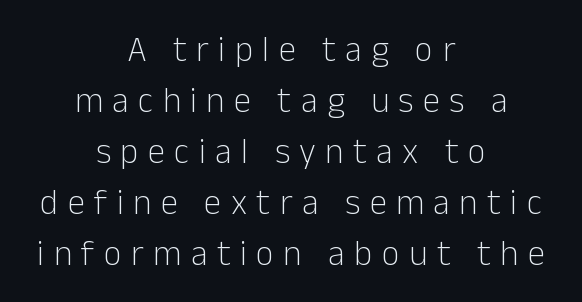
The image shows 35 px light sans-serif type, upright; set centered, normal line spacing (1.46x), unusually wide letter spacing (+0.27 em), not underlined; low stroke contrast and a medium x-height.
